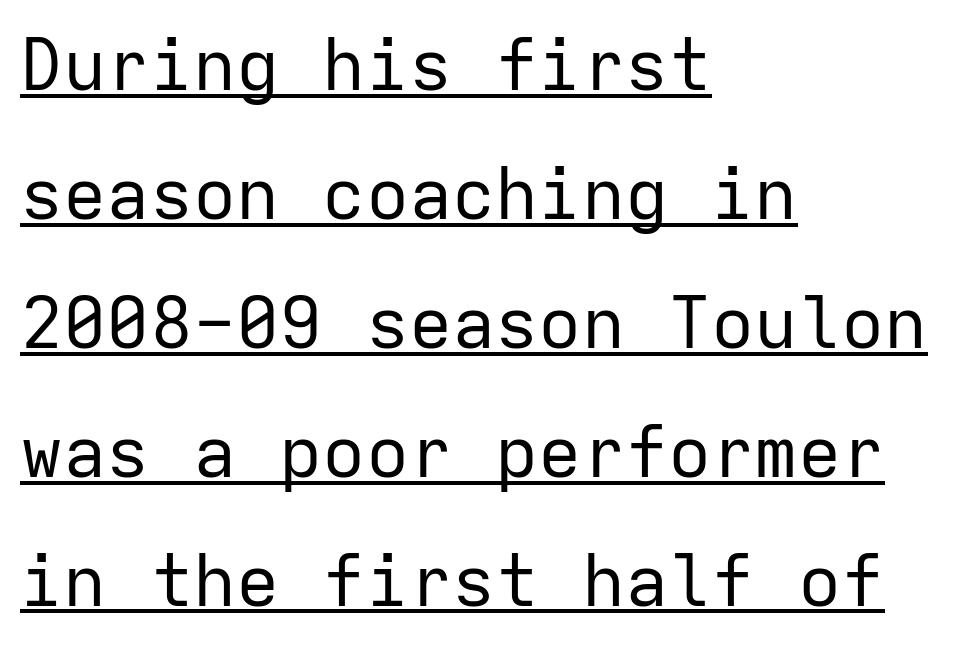
Q: Is the text bold? A: No.
Q: Is the text italic (slanted)? A: No, it is upright.
Q: Is the typeface a serif or a sans-serif typeface? A: Sans-serif.
Q: Is the text underlined? A: Yes.
Q: How is the paragraph aligned? A: Left-aligned.
Q: Is the spacing between letters normal or unusually wide? A: Normal.
Q: Width (condensed, normal, or wide)? A: Normal.
Q: Stroke contrast? A: Low.
Q: x-height? A: Medium.
Q: Monospaced? A: Yes.
